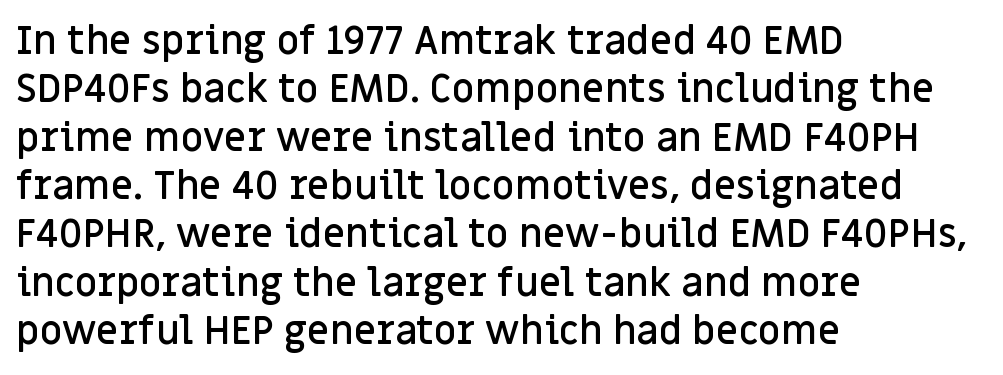
Q: Is the text bold? A: Semi-bold.
Q: Is the text italic (slanted)? A: No, it is upright.
Q: Is the typeface a serif or a sans-serif typeface? A: Sans-serif.
Q: Is the text underlined? A: No.
Q: How is the paragraph aligned? A: Left-aligned.
Q: Is the spacing between letters normal or unusually wide? A: Normal.
Q: Width (condensed, normal, or wide)? A: Normal.
Q: Stroke contrast? A: Low.
Q: x-height? A: Large.
Q: Monospaced? A: No.
